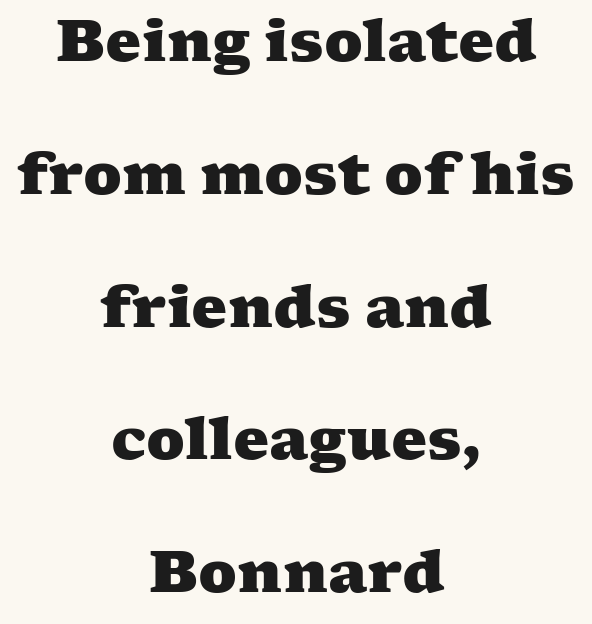
Examine the stroke ends and you'll spot serifs. Every letter is thick-stroked: bold, no question. You could call the tracking neutral — neither tight nor loose. Quick note: interline space is abundant.
